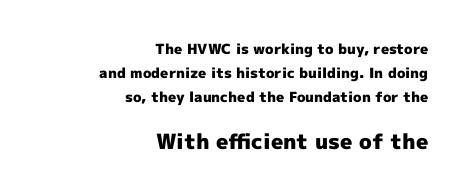
In terms of leading, this rendering sits right in the middle. Posture: straight, roman, zero tilt. Nothing unusual about the tracking: characters are spaced as the font intends. The strip under each line holds only bare page. I'd describe the lettering as bold — thick and assertive.
